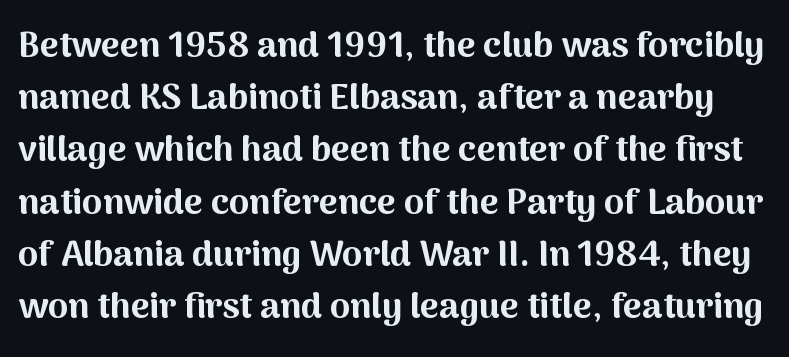
{"serif": "no", "italic": "no", "bold": "yes", "weight": "bold", "width": "normal", "stroke_contrast": "medium", "x_height": "medium", "monospaced": "no", "underline": "no", "line_spacing": "normal", "line_spacing_ratio": 1.45, "letter_spacing": "normal", "letter_spacing_em": 0.0, "glyph_px": 36}
